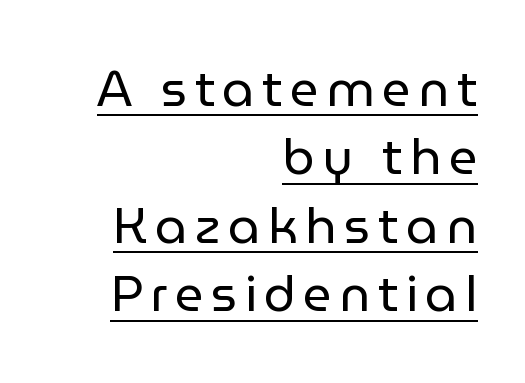
The face used here appears with an underline applied. Serif or sans? Sans — the stroke terminals are bare. Teacher's note: observe the even right margin — that is flush-right alignment. Is there any slant? The stems are plumb. The letters look calm and open, with moderate or lighter stems. Proportional: the letters do not fall into vertical columns.
